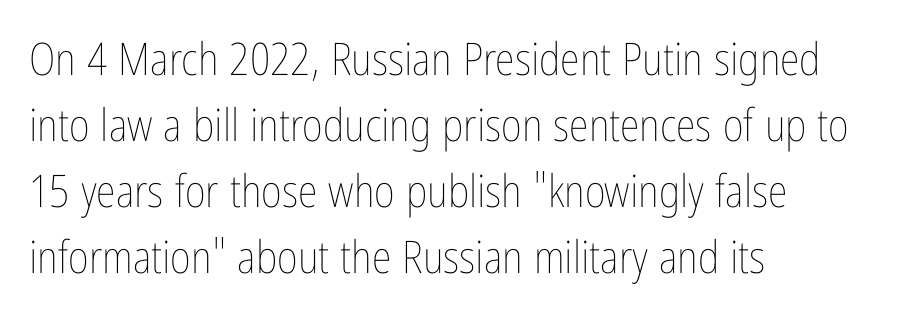
{"italic": "no", "bold": "no", "weight": "thin", "width": "condensed", "stroke_contrast": "low", "x_height": "medium", "monospaced": "no", "underline": "no", "align": "left", "line_spacing": "normal", "line_spacing_ratio": 1.47, "letter_spacing": "normal", "letter_spacing_em": 0.0, "glyph_px": 45}
